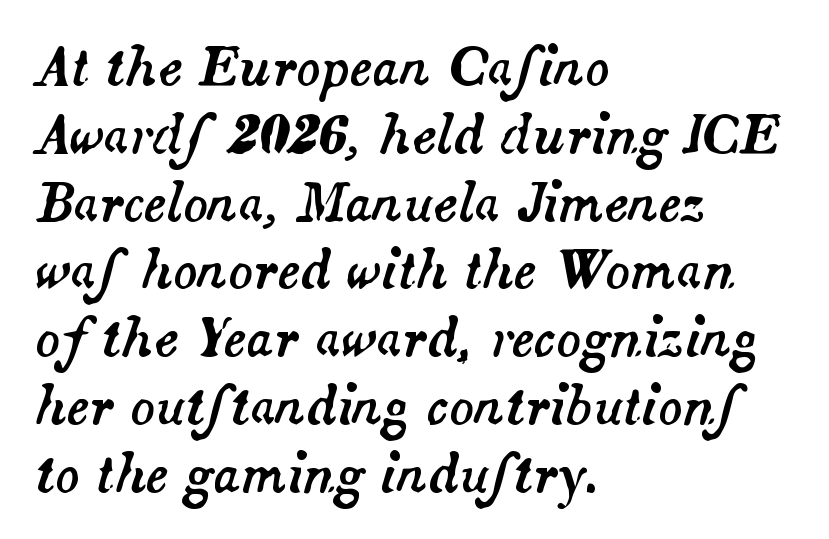
Q: Is the text italic (slanted)? A: Yes, it leans right by about 14 degrees.
Q: Is the text underlined? A: No.
Q: How is the paragraph aligned? A: Left-aligned.
Q: Is the spacing between letters normal or unusually wide? A: Normal.
Q: Is the spacing between lines tight, normal or loose? A: Normal.
Q: Width (condensed, normal, or wide)? A: Normal.
Q: Stroke contrast? A: Medium.
Q: x-height? A: Small.
Q: Monospaced? A: No.
